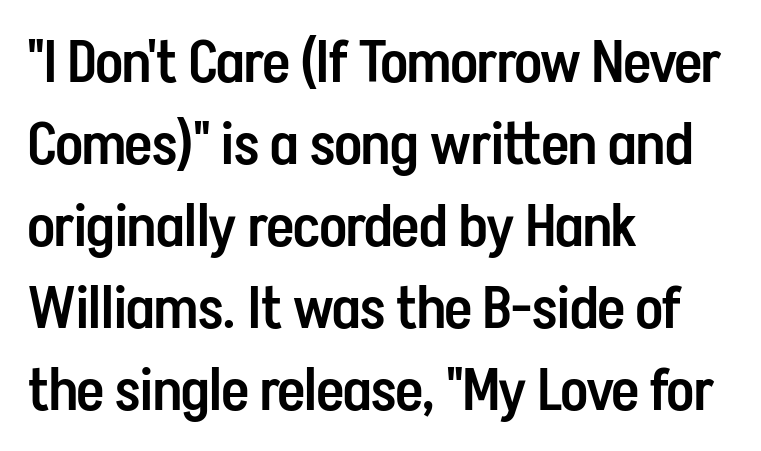
Q: Is the text bold? A: Semi-bold.
Q: Is the text italic (slanted)? A: No, it is upright.
Q: Is the typeface a serif or a sans-serif typeface? A: Sans-serif.
Q: Is the text underlined? A: No.
Q: How is the paragraph aligned? A: Left-aligned.
Q: Is the spacing between letters normal or unusually wide? A: Normal.
Q: Is the spacing between lines tight, normal or loose? A: Normal.
Q: Width (condensed, normal, or wide)? A: Condensed.
Q: Stroke contrast? A: Low.
Q: x-height? A: Medium.
Q: Monospaced? A: No.
